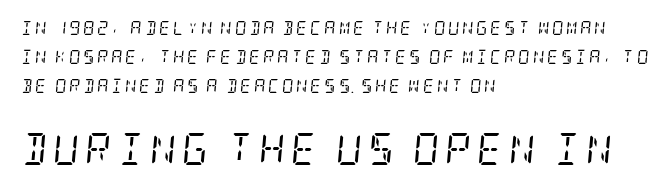
The following chunk of copy outweighs the initial chunk in type size. Is this a sans? No — the strokes have serifs. Underline: absent. Is this a heavy cut? Hardly; it is regular or lighter.
